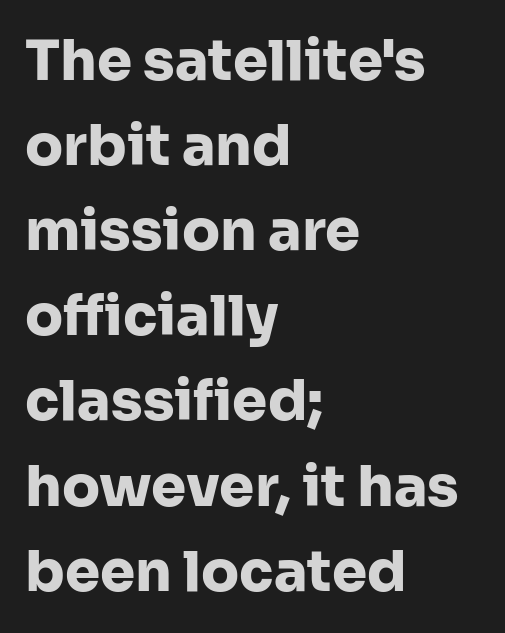
The image shows 56 px heavy sans-serif type, upright; set left-aligned, normal line spacing (1.52x), normal letter spacing, not underlined; low stroke contrast and a medium x-height.
